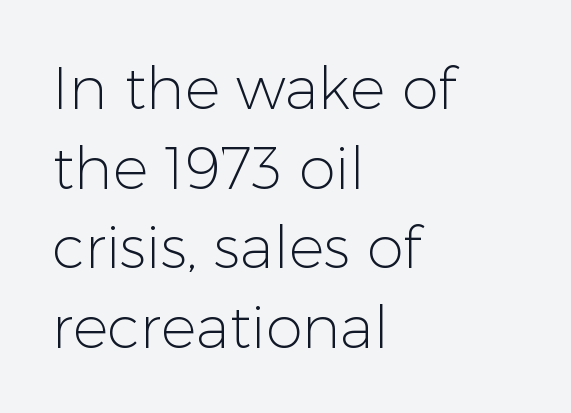
The line texture is even and compact thanks to regular tracking. Posture: vertical. Varying glyph widths throughout — classic text-font behaviour. Summary of vertical rhythm: regular, with standard interline spacing.
